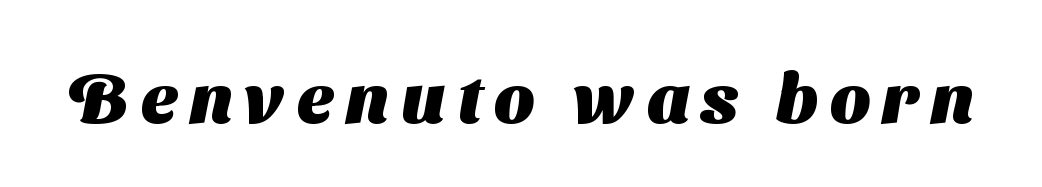
Q: Is the text bold? A: Yes.
Q: Is the typeface a serif or a sans-serif typeface? A: Sans-serif.
Q: Is the text underlined? A: No.
Q: Width (condensed, normal, or wide)? A: Normal.
Q: Stroke contrast? A: Medium.
Q: x-height? A: Medium.
Q: Monospaced? A: No.
